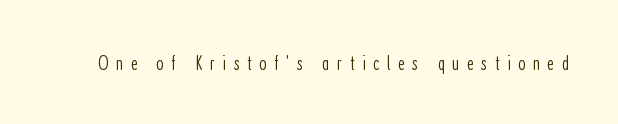
{"italic": "no", "bold": "no", "underline": "no", "letter_spacing": "wide", "letter_spacing_em": 0.35, "glyph_px": 21}
